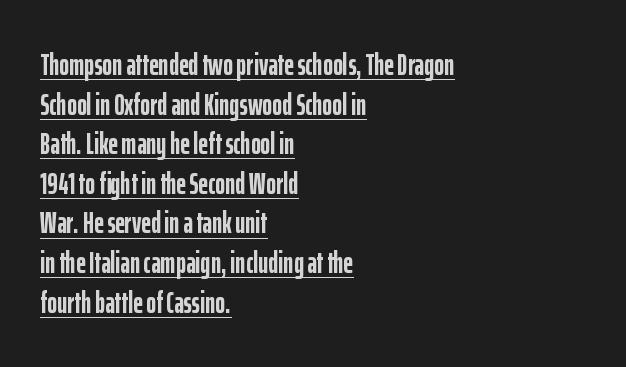
The image shows 30 px semibold, condensed sans-serif type, upright; set left-aligned, normal line spacing (1.32x), normal letter spacing, underlined; low stroke contrast and a medium x-height.
